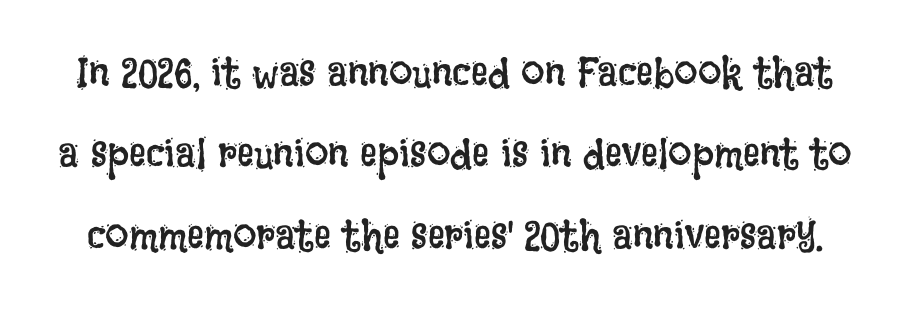
The image shows 42 px regular-weight, condensed type, upright; set loose line spacing (1.94x), normal letter spacing, not underlined; low stroke contrast and a large x-height.
